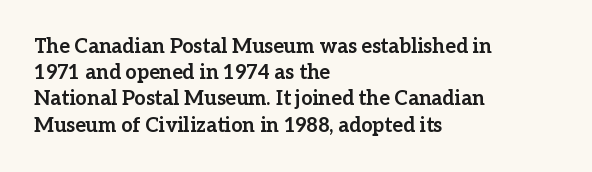
The image shows 20 px bold type, upright; set left-aligned, normal line spacing (1.31x), normal letter spacing, not underlined.
